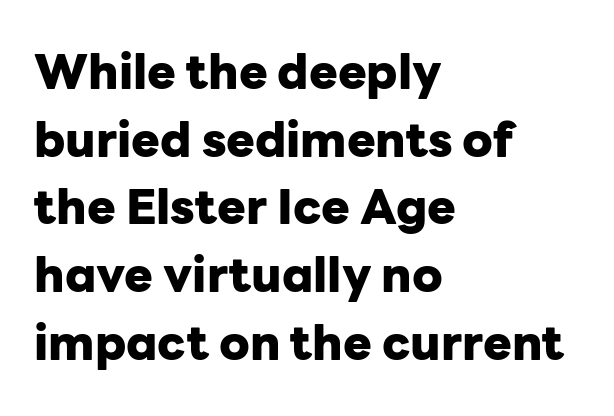
{"serif": "no", "italic": "no", "bold": "yes", "weight": "heavy", "width": "normal", "stroke_contrast": "low", "x_height": "medium", "monospaced": "no", "underline": "no", "align": "left", "line_spacing": "normal", "line_spacing_ratio": 1.41, "letter_spacing": "normal", "letter_spacing_em": 0.0, "glyph_px": 48}
